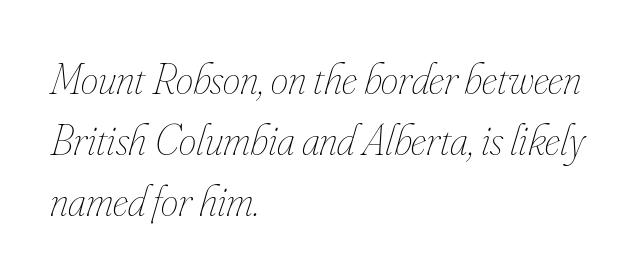
{"italic": "yes", "lean": "right", "slant_degrees": 16, "bold": "no", "weight": "thin", "width": "condensed", "stroke_contrast": "low", "x_height": "small", "monospaced": "no", "underline": "no", "align": "left", "line_spacing": "normal", "line_spacing_ratio": 1.39, "letter_spacing": "normal", "letter_spacing_em": 0.0, "glyph_px": 44}
